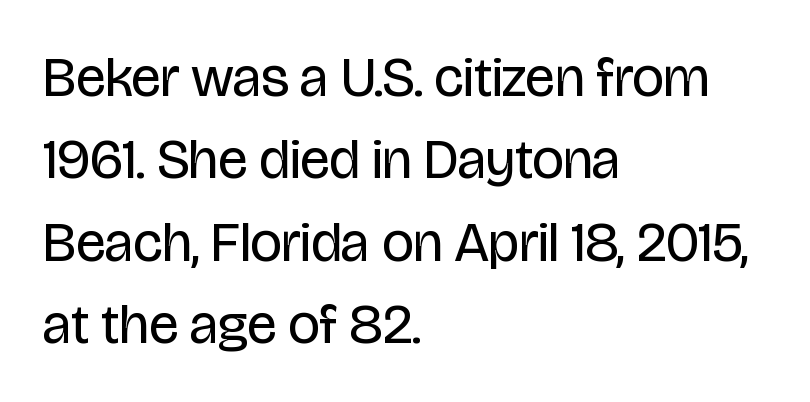
Q: Is the text bold? A: No.
Q: Is the text italic (slanted)? A: No, it is upright.
Q: Is the typeface a serif or a sans-serif typeface? A: Sans-serif.
Q: Is the text underlined? A: No.
Q: How is the paragraph aligned? A: Left-aligned.
Q: Is the spacing between letters normal or unusually wide? A: Normal.
Q: Is the spacing between lines tight, normal or loose? A: Normal.
Q: Width (condensed, normal, or wide)? A: Condensed.
Q: Stroke contrast? A: Low.
Q: x-height? A: Large.
Q: Monospaced? A: No.
